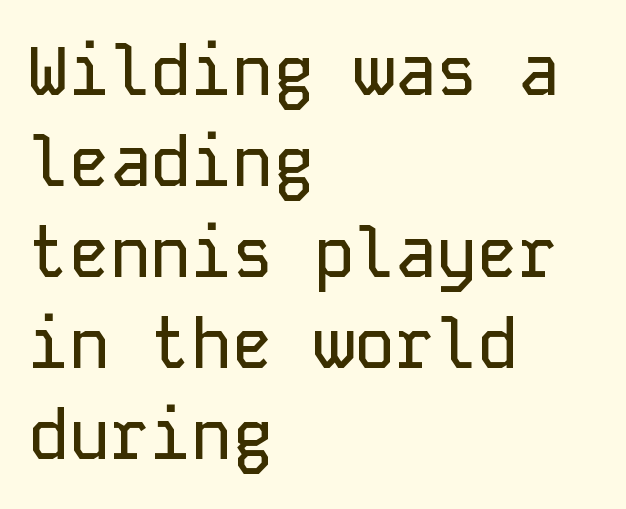
Q: Is the text italic (slanted)? A: No, it is upright.
Q: Is the typeface a serif or a sans-serif typeface? A: Sans-serif.
Q: Is the text underlined? A: No.
Q: How is the paragraph aligned? A: Left-aligned.
Q: Is the spacing between letters normal or unusually wide? A: Normal.
Q: Is the spacing between lines tight, normal or loose? A: Normal.
Q: Width (condensed, normal, or wide)? A: Normal.
Q: Stroke contrast? A: Low.
Q: x-height? A: Medium.
Q: Monospaced? A: Yes.
